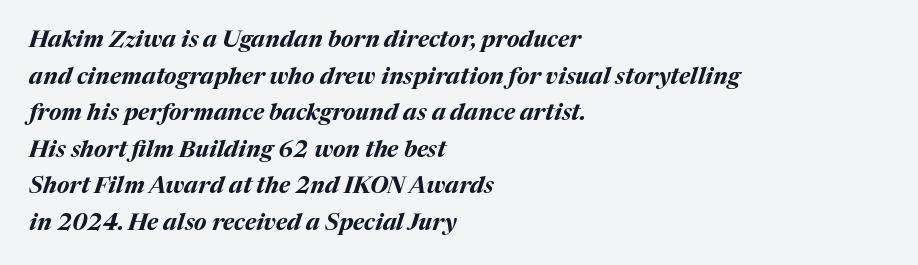
The image shows 23 px bold type, italic (leaning right); set left-aligned, normal line spacing (1.59x), normal letter spacing, not underlined.
